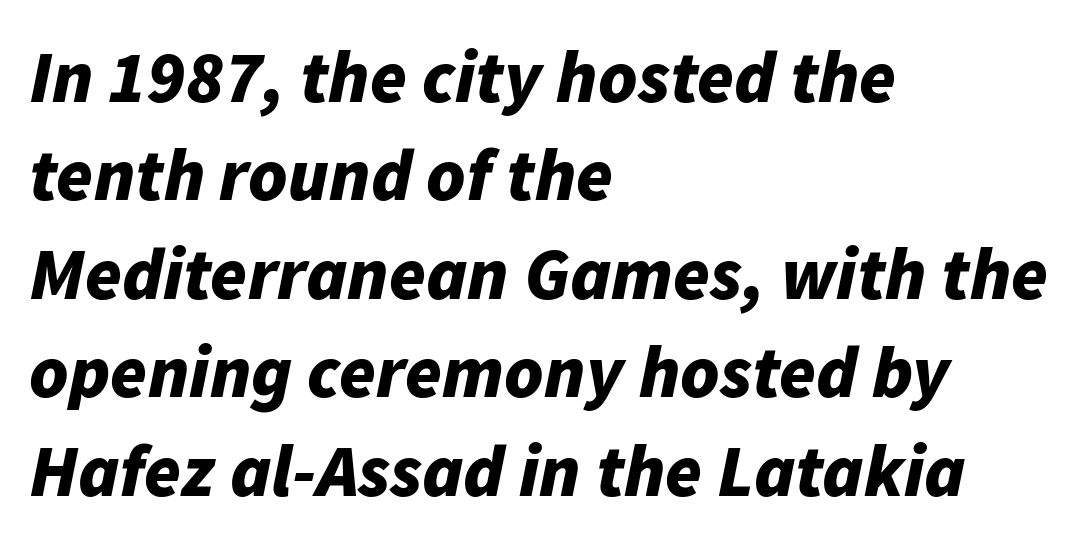
Vertical spacing — default. The lines are quadded left. Type without underlining. These lines were composed using italics. Chunky letters — that's bold for sure.
